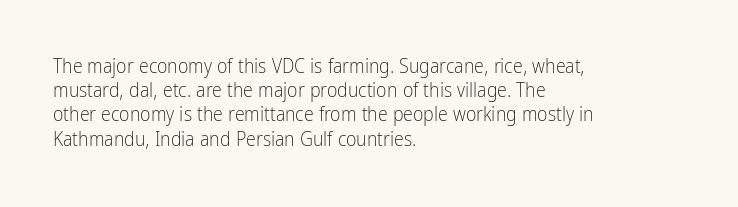
Tall strokes in this sample are plumb rather than angled. Decoration check: the copy has no underline. Words appear dense and cohesive because spacing is normal. The typesetter chose a ragged-right arrangement here.
